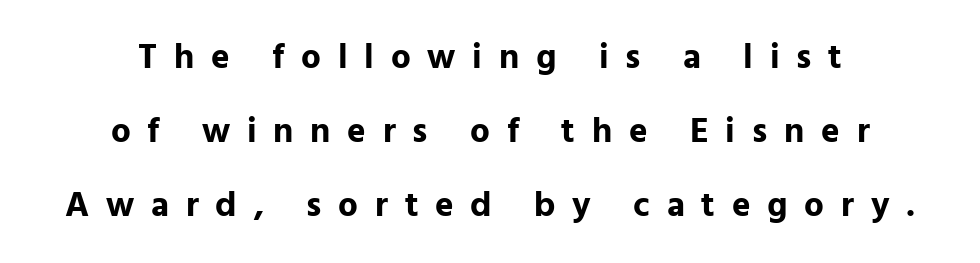
{"serif": "no", "italic": "no", "bold": "yes", "weight": "bold", "width": "normal", "stroke_contrast": "low", "x_height": "medium", "monospaced": "no", "underline": "no", "align": "center", "line_spacing": "loose", "line_spacing_ratio": 2.12, "letter_spacing": "wide", "letter_spacing_em": 0.48, "glyph_px": 35}
